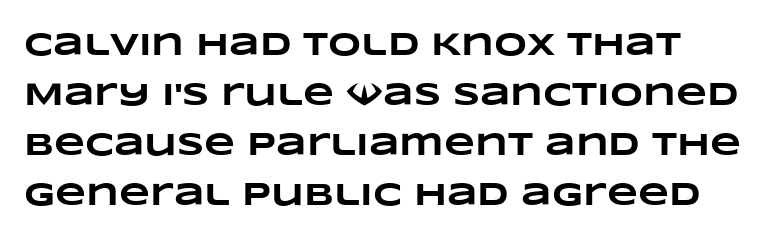
The image shows 32 px heavy, wide type; set left-aligned, normal line spacing (1.56x), normal letter spacing, not underlined; low stroke contrast and a large x-height.
